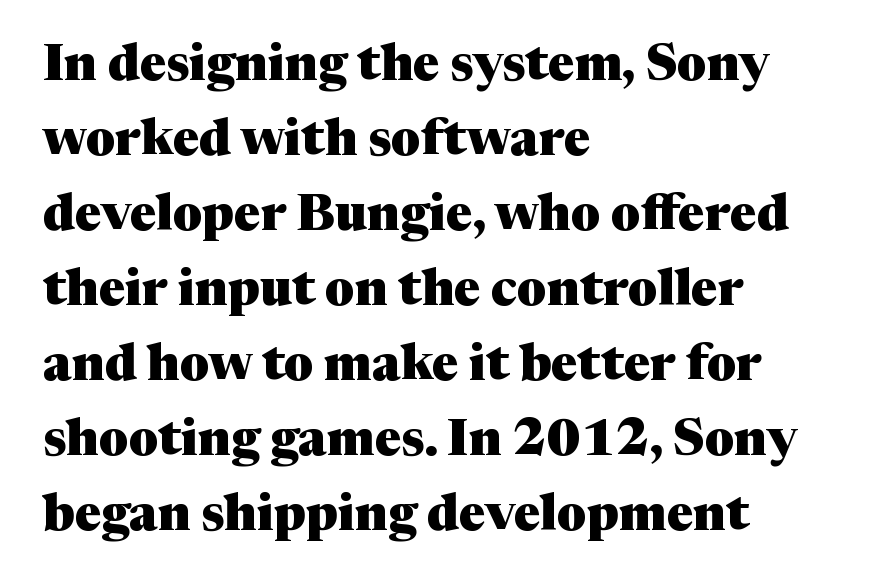
The image shows 50 px heavy serif type, upright; set left-aligned, normal line spacing (1.5x), normal letter spacing, not underlined; medium stroke contrast and a medium x-height.
